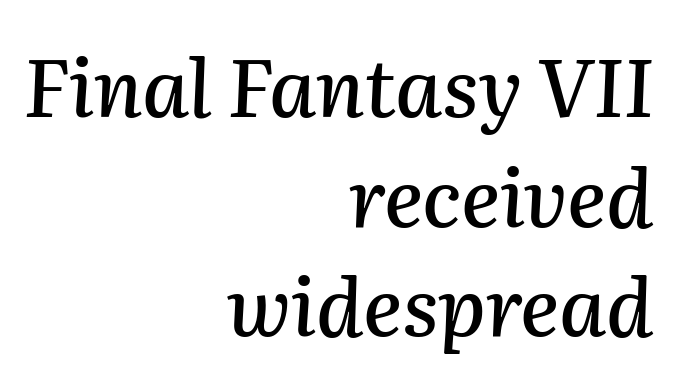
{"italic": "yes", "lean": "right", "slant_degrees": 2, "width": "normal", "stroke_contrast": "medium", "x_height": "medium", "monospaced": "no", "underline": "no", "align": "right", "line_spacing": "normal", "line_spacing_ratio": 1.37, "letter_spacing": "normal", "letter_spacing_em": 0.0, "glyph_px": 80}
